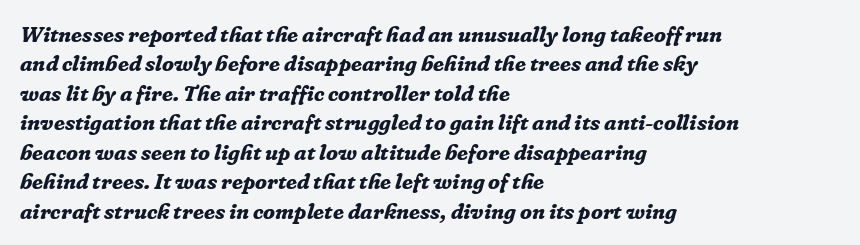
{"italic": "yes", "lean": "right", "slant_degrees": 16, "bold": "yes", "underline": "no", "align": "left", "line_spacing": "normal", "line_spacing_ratio": 1.34, "letter_spacing": "normal", "letter_spacing_em": 0.0, "glyph_px": 22}
